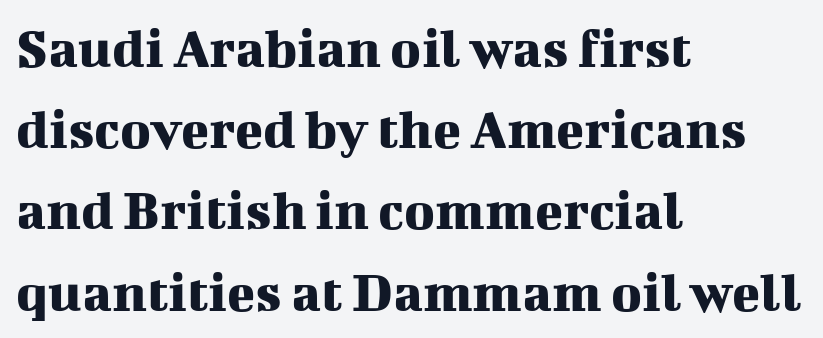
The face used here is seriffed, in the tradition of book romans. The line-height multiplier appears to be the usual default. The axis of the letterforms is exactly vertical. Decoration check: the copy has no underline. Is the letter spacing exaggerated? No — it looks like the ordinary default.
